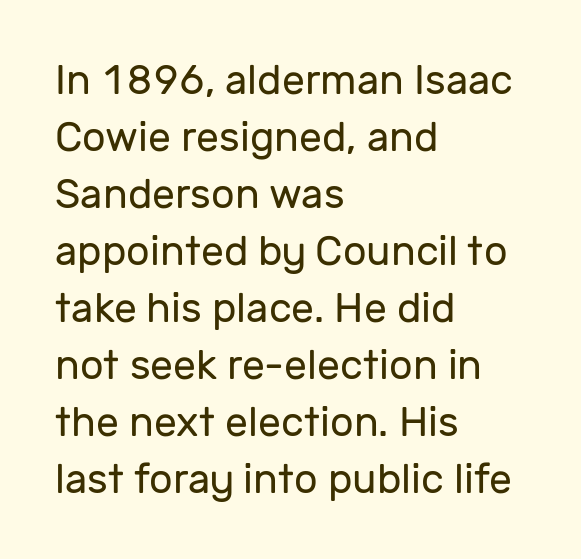
Q: Is the text bold? A: No.
Q: Is the text italic (slanted)? A: No, it is upright.
Q: Is the typeface a serif or a sans-serif typeface? A: Sans-serif.
Q: Is the text underlined? A: No.
Q: How is the paragraph aligned? A: Left-aligned.
Q: Is the spacing between letters normal or unusually wide? A: Normal.
Q: Is the spacing between lines tight, normal or loose? A: Normal.
Q: Width (condensed, normal, or wide)? A: Normal.
Q: Stroke contrast? A: Low.
Q: x-height? A: Medium.
Q: Monospaced? A: No.
